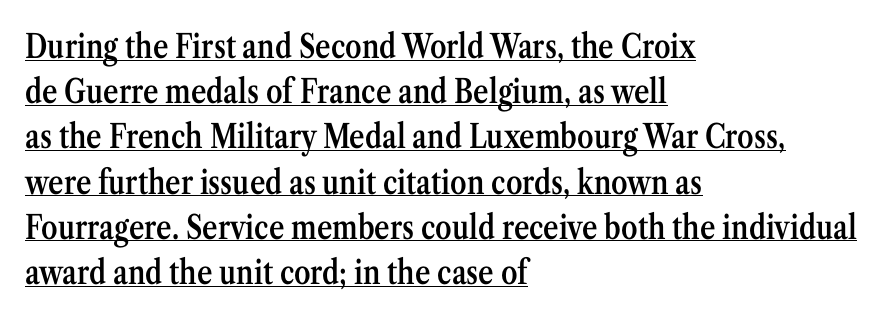
Q: Is the text bold? A: Semi-bold.
Q: Is the text italic (slanted)? A: No, it is upright.
Q: Is the typeface a serif or a sans-serif typeface? A: Serif.
Q: Is the text underlined? A: Yes.
Q: How is the paragraph aligned? A: Left-aligned.
Q: Is the spacing between letters normal or unusually wide? A: Normal.
Q: Is the spacing between lines tight, normal or loose? A: Normal.
Q: Width (condensed, normal, or wide)? A: Condensed.
Q: Stroke contrast? A: Medium.
Q: x-height? A: Medium.
Q: Monospaced? A: No.
